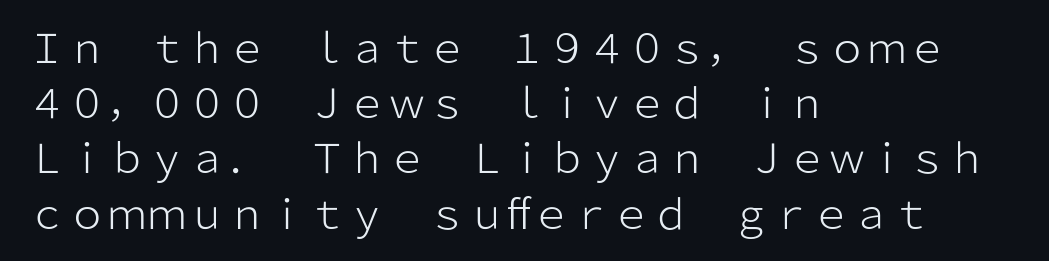
{"serif": "no", "italic": "no", "bold": "no", "weight": "light", "width": "normal", "stroke_contrast": "low", "x_height": "medium", "monospaced": "no", "underline": "no", "align": "left", "line_spacing": "normal", "line_spacing_ratio": 1.38, "letter_spacing": "normal", "letter_spacing_em": 0.0, "glyph_px": 40}
